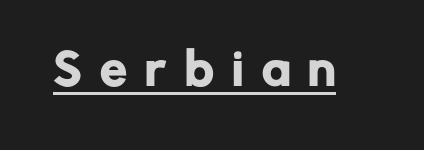
Q: Is the text italic (slanted)? A: No, it is upright.
Q: Is the typeface a serif or a sans-serif typeface? A: Sans-serif.
Q: Is the text underlined? A: Yes.
Q: Is the spacing between letters normal or unusually wide? A: Unusually wide.
Q: Width (condensed, normal, or wide)? A: Normal.
Q: Stroke contrast? A: Low.
Q: x-height? A: Medium.
Q: Monospaced? A: No.
